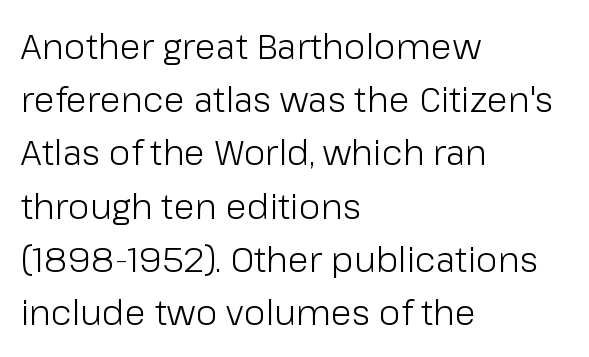
The image shows 35 px light sans-serif type, upright; set left-aligned, normal line spacing (1.52x), normal letter spacing, not underlined; low stroke contrast and a medium x-height.
